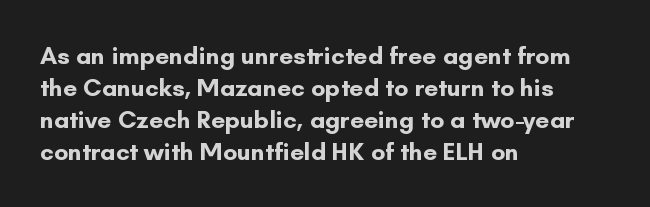
Q: Is the text bold? A: Yes.
Q: Is the text italic (slanted)? A: No, it is upright.
Q: Is the text underlined? A: No.
Q: How is the paragraph aligned? A: Left-aligned.
Q: Is the spacing between letters normal or unusually wide? A: Normal.
Q: Is the spacing between lines tight, normal or loose? A: Normal.
